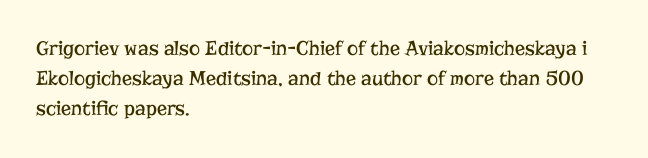
{"italic": "no", "bold": "no", "underline": "no", "align": "left", "line_spacing": "normal", "line_spacing_ratio": 1.43, "letter_spacing": "normal", "letter_spacing_em": 0.0, "glyph_px": 21}
